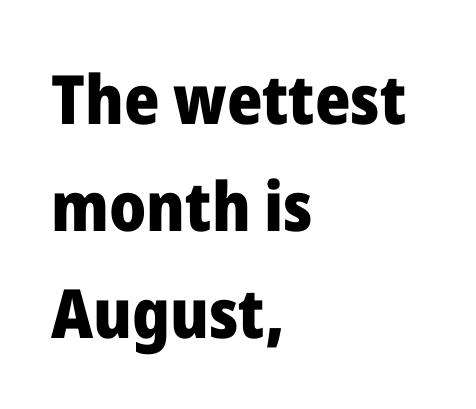
{"serif": "no", "italic": "no", "bold": "yes", "weight": "heavy", "width": "normal", "stroke_contrast": "low", "x_height": "medium", "monospaced": "no", "underline": "no", "align": "left", "line_spacing": "normal", "line_spacing_ratio": 1.57, "letter_spacing": "normal", "letter_spacing_em": 0.0, "glyph_px": 68}
